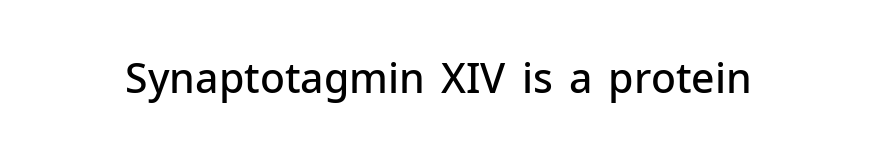
The image shows 41 px semibold sans-serif type, upright; set normal letter spacing, not underlined; low stroke contrast and a medium x-height.
